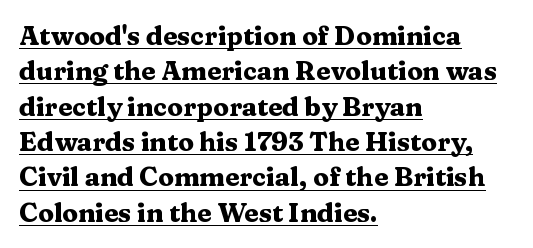
{"italic": "no", "bold": "yes", "underline": "yes", "align": "left", "line_spacing": "normal", "line_spacing_ratio": 1.36, "letter_spacing": "normal", "letter_spacing_em": 0.0, "glyph_px": 26}
